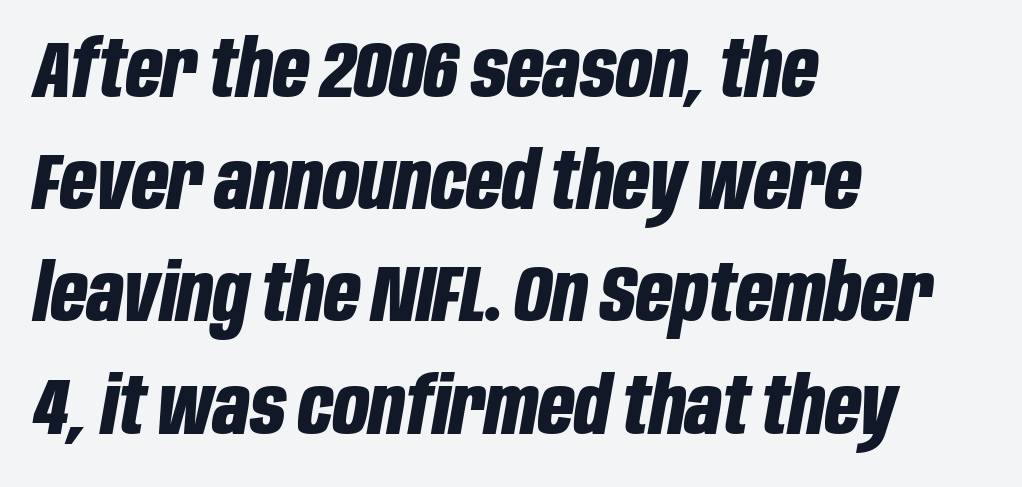
A clean baseline with only descenders dipping below it. Students, note that the glyphs here touch the page at normal intervals. Emphasis-style slanted type is in use. Vertically, the passage feels balanced, rows spaced as you'd expect. Proportional: the letters do not fall into vertical columns. The sample has been set heavy, in full bold.
